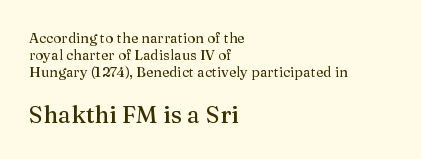
{"italic": "no", "underline": "no", "align": "left", "line_spacing_ratio": 1.2, "letter_spacing": "normal", "letter_spacing_em": 0.0, "larger_block": "second", "size_ratio": 1.71, "glyph_px": 24}
